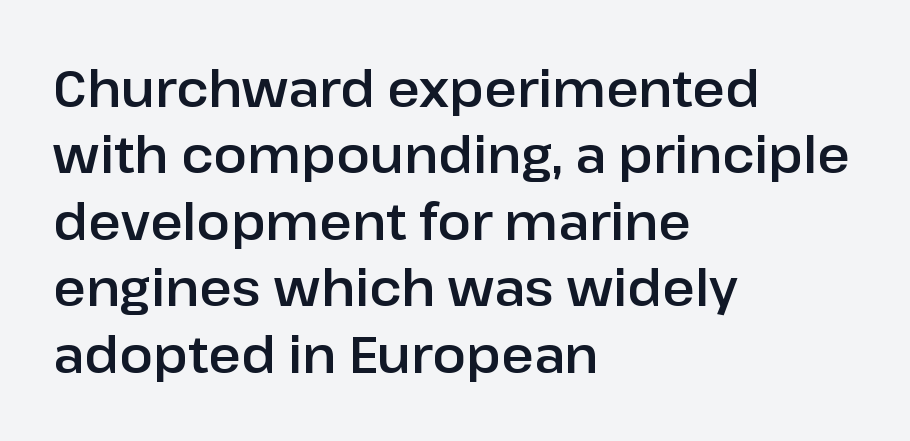
Q: Is the text italic (slanted)? A: No, it is upright.
Q: Is the typeface a serif or a sans-serif typeface? A: Sans-serif.
Q: Is the text underlined? A: No.
Q: How is the paragraph aligned? A: Left-aligned.
Q: Is the spacing between letters normal or unusually wide? A: Normal.
Q: Is the spacing between lines tight, normal or loose? A: Normal.
Q: Width (condensed, normal, or wide)? A: Normal.
Q: Stroke contrast? A: Low.
Q: x-height? A: Medium.
Q: Monospaced? A: No.
